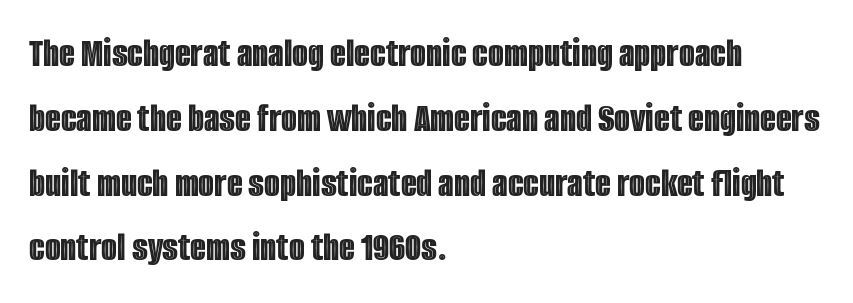
Q: Is the text italic (slanted)? A: No, it is upright.
Q: Is the text underlined? A: No.
Q: How is the paragraph aligned? A: Left-aligned.
Q: Is the spacing between letters normal or unusually wide? A: Normal.
Q: Is the spacing between lines tight, normal or loose? A: Normal.
Q: Width (condensed, normal, or wide)? A: Condensed.
Q: x-height? A: Large.
Q: Monospaced? A: No.
